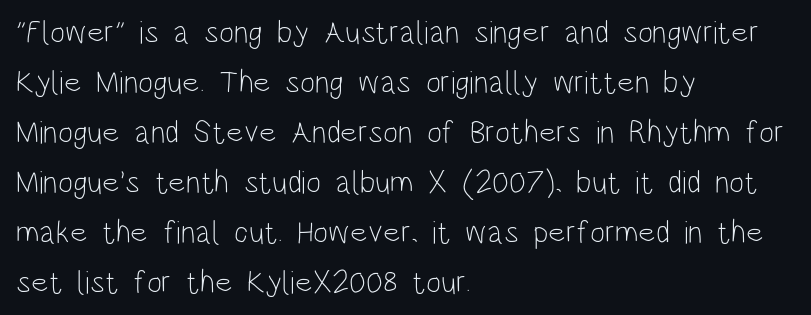
{"serif": "no", "italic": "no", "bold": "no", "weight": "light", "width": "condensed", "stroke_contrast": "low", "x_height": "large", "monospaced": "no", "underline": "no", "align": "left", "line_spacing": "normal", "line_spacing_ratio": 1.56, "letter_spacing": "normal", "letter_spacing_em": 0.0, "glyph_px": 32}
